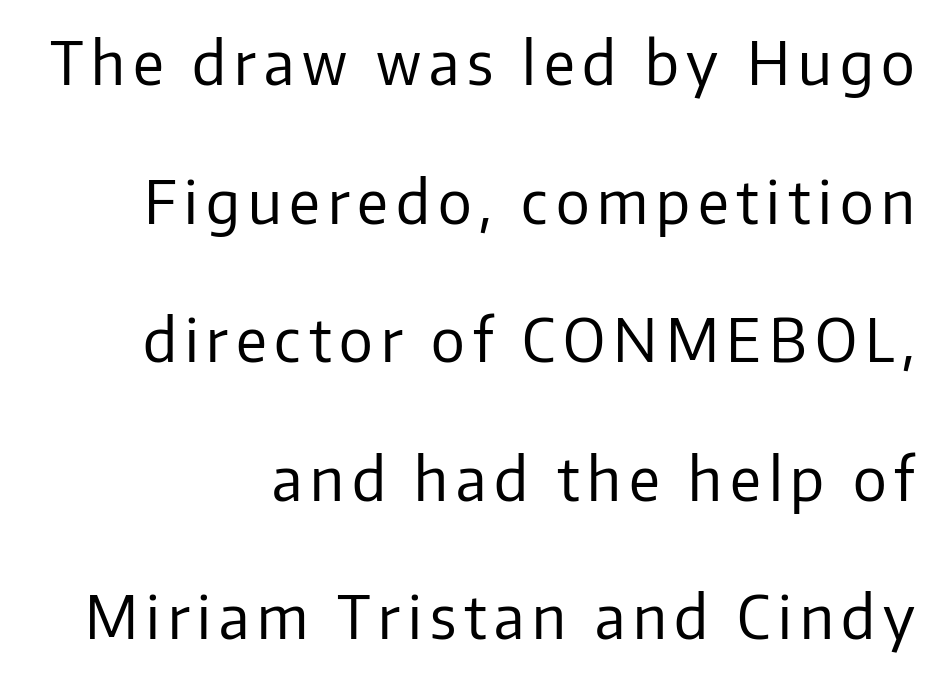
{"serif": "no", "italic": "no", "bold": "no", "weight": "regular", "width": "normal", "stroke_contrast": "low", "x_height": "medium", "monospaced": "no", "underline": "no", "align": "right", "line_spacing": "loose", "line_spacing_ratio": 2.31, "glyph_px": 60}
